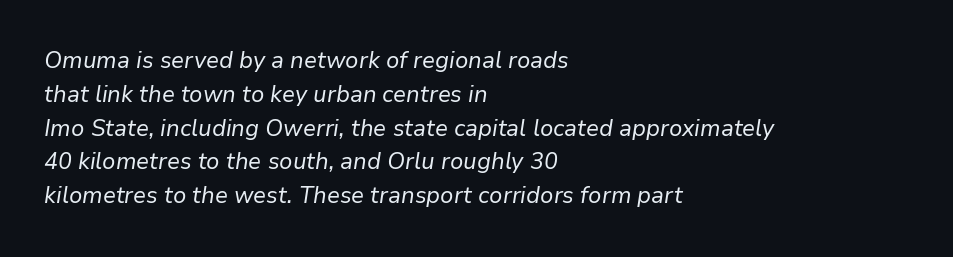
{"italic": "yes", "lean": "right", "slant_degrees": 9, "bold": "no", "underline": "no", "align": "left", "line_spacing": "normal", "line_spacing_ratio": 1.47, "letter_spacing": "normal", "letter_spacing_em": 0.0, "glyph_px": 23}
